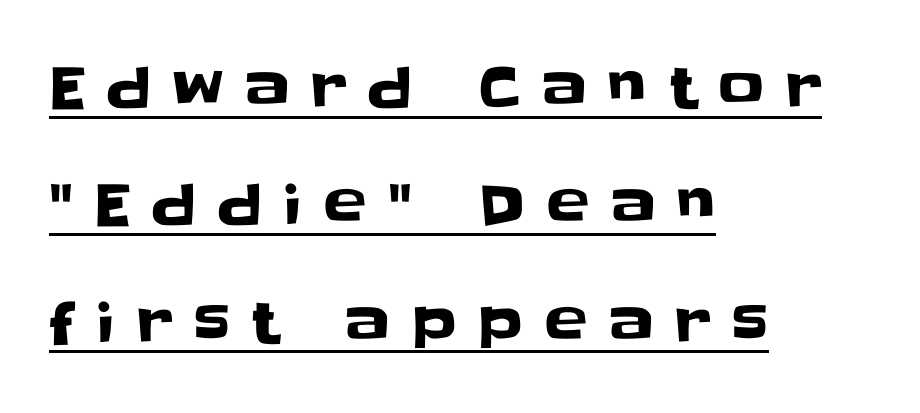
The image shows 57 px sans-serif type, upright; set left-aligned, loose line spacing (2.06x), unusually wide letter spacing (+0.38 em), underlined; low stroke contrast and a large x-height.
